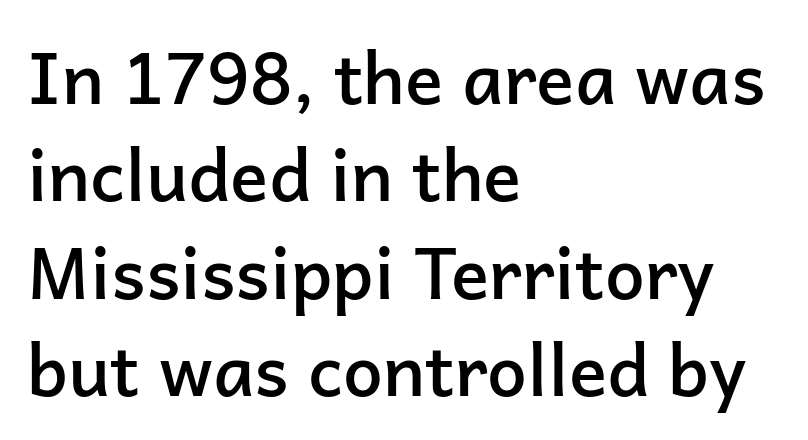
Q: Is the text bold? A: Semi-bold.
Q: Is the text italic (slanted)? A: No, it is upright.
Q: Is the typeface a serif or a sans-serif typeface? A: Sans-serif.
Q: Is the text underlined? A: No.
Q: How is the paragraph aligned? A: Left-aligned.
Q: Is the spacing between letters normal or unusually wide? A: Normal.
Q: Is the spacing between lines tight, normal or loose? A: Normal.
Q: Width (condensed, normal, or wide)? A: Normal.
Q: Stroke contrast? A: Low.
Q: x-height? A: Medium.
Q: Monospaced? A: No.
